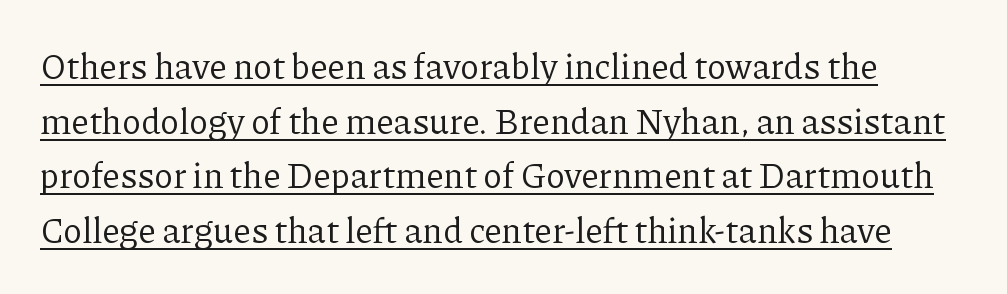
{"serif": "yes", "italic": "no", "bold": "no", "weight": "regular", "width": "normal", "stroke_contrast": "low", "x_height": "medium", "monospaced": "no", "underline": "yes", "line_spacing": "normal", "line_spacing_ratio": 1.56, "letter_spacing": "normal", "letter_spacing_em": 0.0, "glyph_px": 35}
